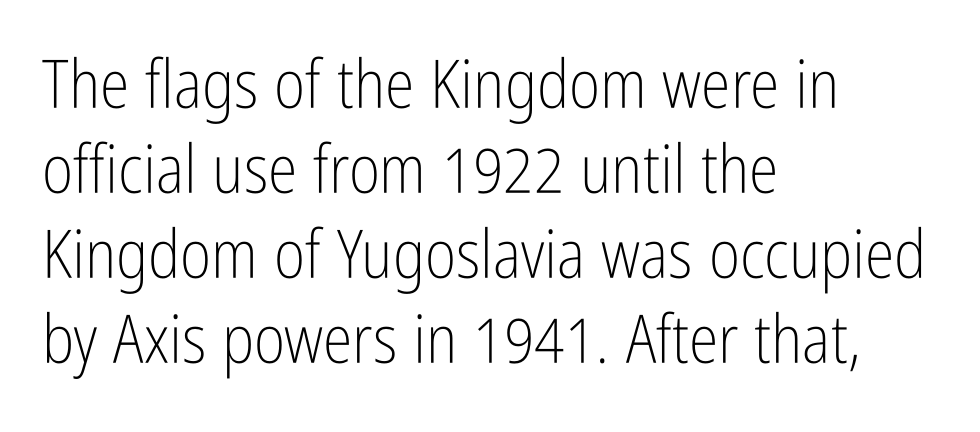
Does the type have serifs? No, each stem ends abruptly. Vertical spacing — default. Does the copy run flush right? No — it runs flush left. Letters have the restrained weight of plain body copy at most. Look at the tracking — it's just the regular setting, nothing added. These lines are rendered in a variable-pitch font.
